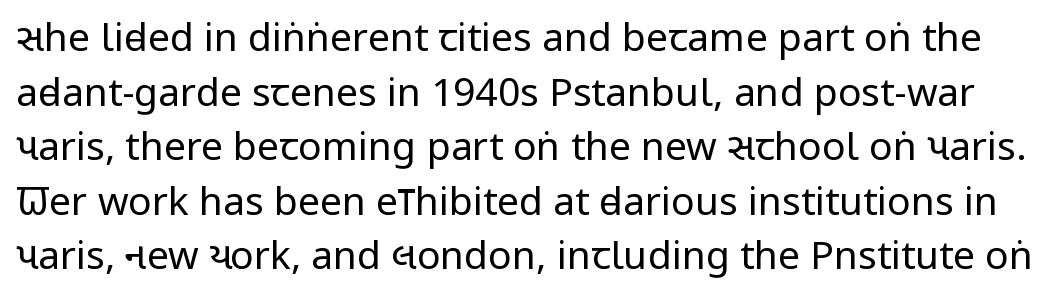
The image shows 39 px regular-weight, condensed sans-serif type, upright; set normal line spacing (1.4x), normal letter spacing, not underlined; low stroke contrast and a large x-height.
